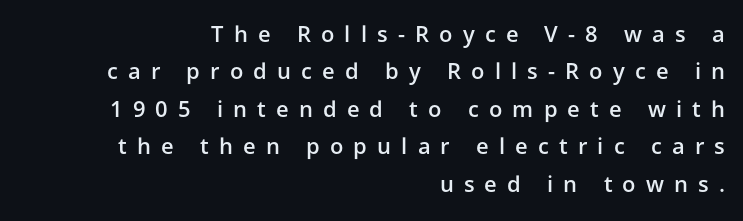
Q: Is the text bold? A: Semi-bold.
Q: Is the text italic (slanted)? A: No, it is upright.
Q: Is the text underlined? A: No.
Q: How is the paragraph aligned? A: Right-aligned.
Q: Is the spacing between letters normal or unusually wide? A: Unusually wide.
Q: Is the spacing between lines tight, normal or loose? A: Normal.
